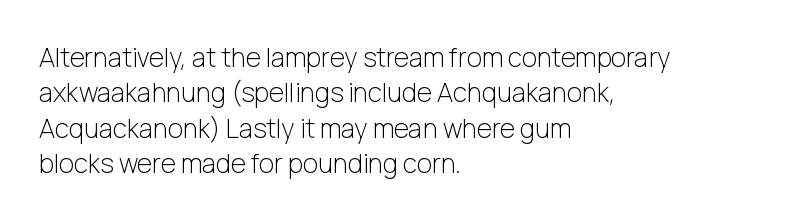
{"italic": "no", "bold": "no", "underline": "no", "align": "left", "line_spacing": "normal", "line_spacing_ratio": 1.36, "letter_spacing": "normal", "letter_spacing_em": 0.0, "glyph_px": 26}
